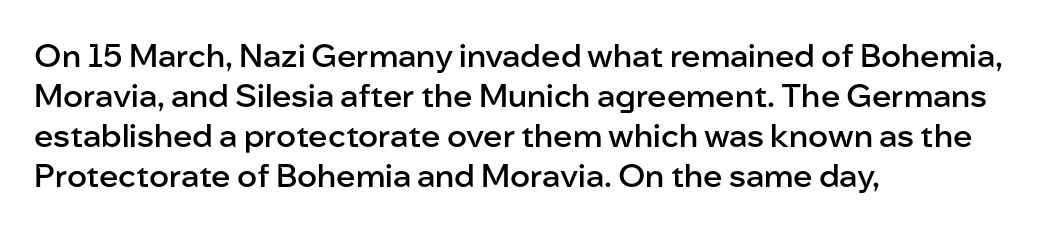
{"serif": "no", "italic": "no", "bold": "semi", "weight": "semibold", "width": "normal", "stroke_contrast": "low", "x_height": "medium", "monospaced": "no", "underline": "no", "align": "left", "line_spacing": "normal", "line_spacing_ratio": 1.25, "letter_spacing": "normal", "letter_spacing_em": 0.0, "glyph_px": 32}
